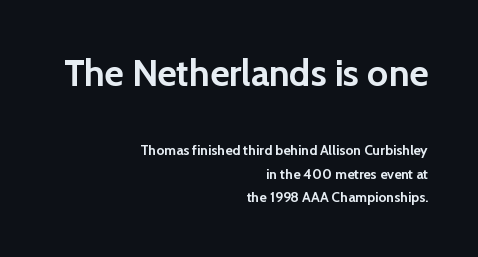
{"serif": "no", "italic": "no", "bold": "yes", "weight": "semibold", "width": "normal", "stroke_contrast": "low", "x_height": "medium", "monospaced": "no", "underline": "no", "align": "right", "line_spacing": "normal", "line_spacing_ratio": 1.67, "letter_spacing": "normal", "letter_spacing_em": 0.0, "larger_block": "first", "size_ratio": 2.64, "glyph_px": 37}
